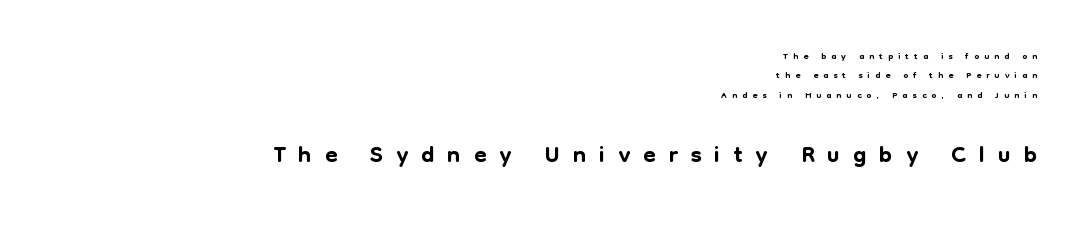
The image shows 36 px sans-serif type, upright; set right-aligned, normal line spacing (1.39x), unusually wide letter spacing (+0.36 em), not underlined; the second (bottom) block is 2.57x larger; low stroke contrast and a medium x-height.
